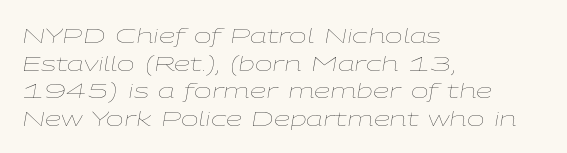
Q: Is the text bold? A: No.
Q: Is the text italic (slanted)? A: Yes, it leans right by about 9 degrees.
Q: Is the text underlined? A: No.
Q: How is the paragraph aligned? A: Left-aligned.
Q: Is the spacing between letters normal or unusually wide? A: Normal.
Q: Is the spacing between lines tight, normal or loose? A: Normal.
